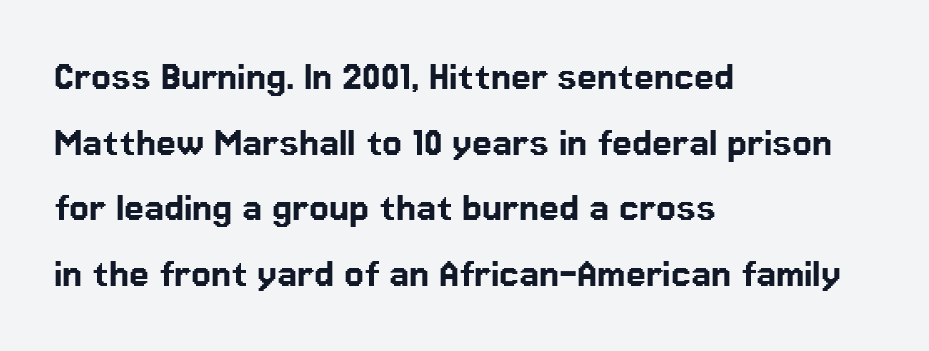
Q: Is the text italic (slanted)? A: No, it is upright.
Q: Is the typeface a serif or a sans-serif typeface? A: Sans-serif.
Q: Is the text underlined? A: No.
Q: How is the paragraph aligned? A: Left-aligned.
Q: Is the spacing between letters normal or unusually wide? A: Normal.
Q: Is the spacing between lines tight, normal or loose? A: Normal.
Q: Width (condensed, normal, or wide)? A: Normal.
Q: Stroke contrast? A: Low.
Q: x-height? A: Medium.
Q: Monospaced? A: No.
